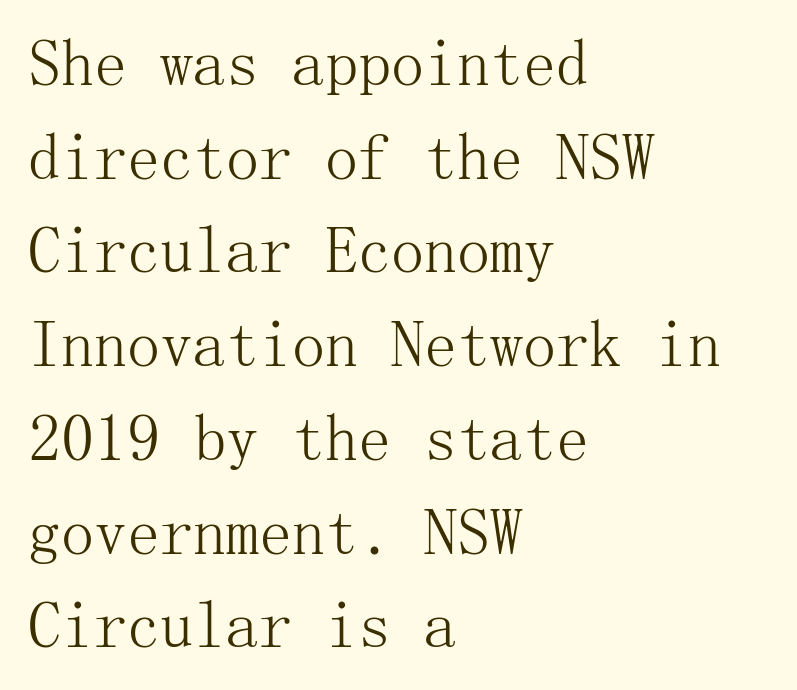
Vertical spacing — default. The specimen reads as upright at a glance. The passage shown is not underscored anywhere. Type style note: has serifs.
